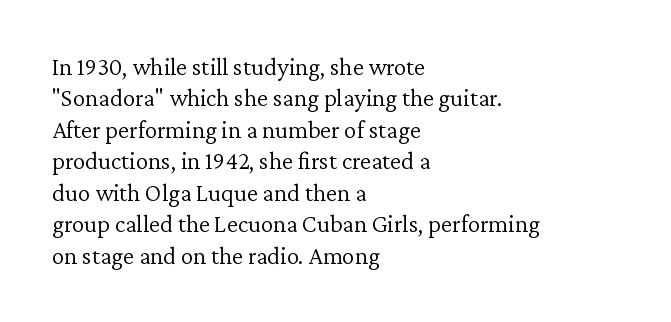
{"italic": "no", "bold": "no", "underline": "no", "align": "left", "line_spacing": "normal", "line_spacing_ratio": 1.26, "letter_spacing": "normal", "letter_spacing_em": 0.0, "glyph_px": 25}
